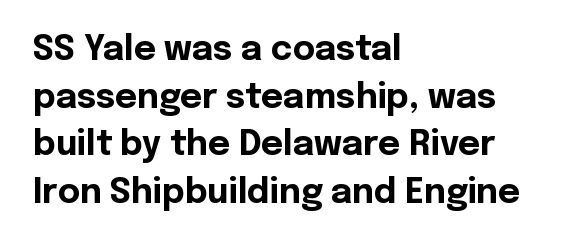
The image shows 34 px bold sans-serif type, upright; set left-aligned, normal line spacing (1.4x), normal letter spacing, not underlined; a medium x-height.
